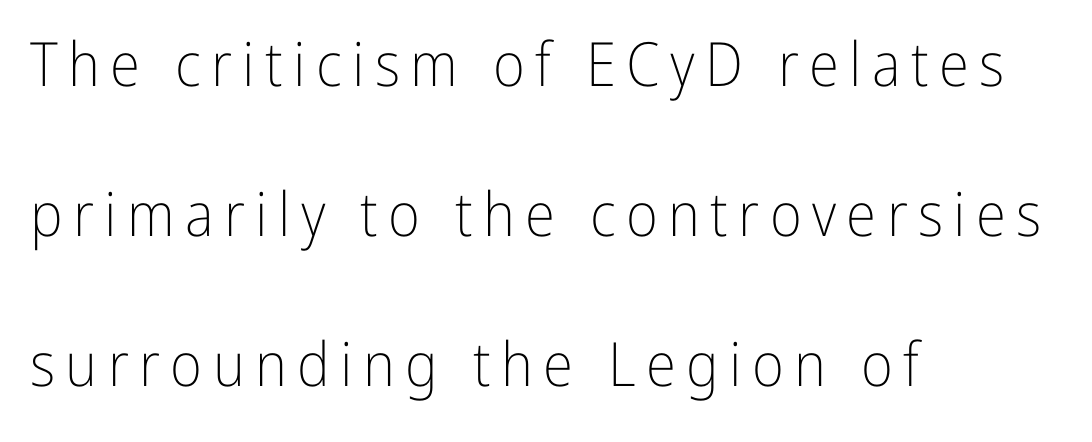
You could fit nearly another row in the gap between these rows. Nobody drew a line under any word here. No extra ink here — the face is not bold. Italic? Not at all — the glyphs are vertical. Look at the bottom of the vertical strokes: they stop flat, with no serifs. Spacing verdict: proportional, widths tailored to each character.
